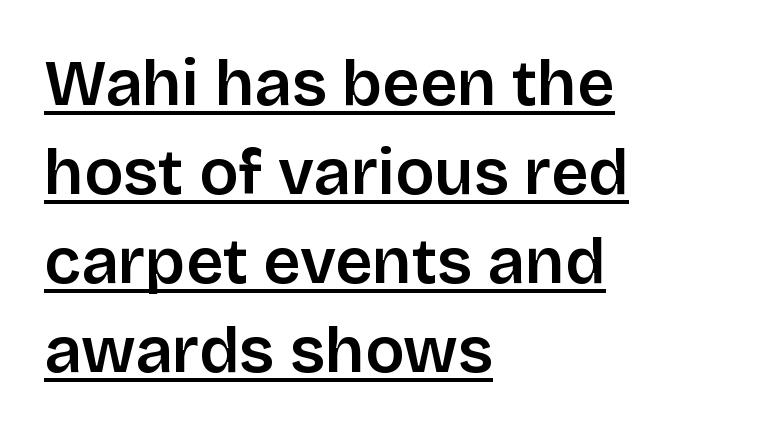
Characters remain perfectly vertical along every line. This rendering leaves character spacing at its baseline value. Does the leading feel generous? No, just average. Varying glyph widths throughout — classic text-font behaviour.
